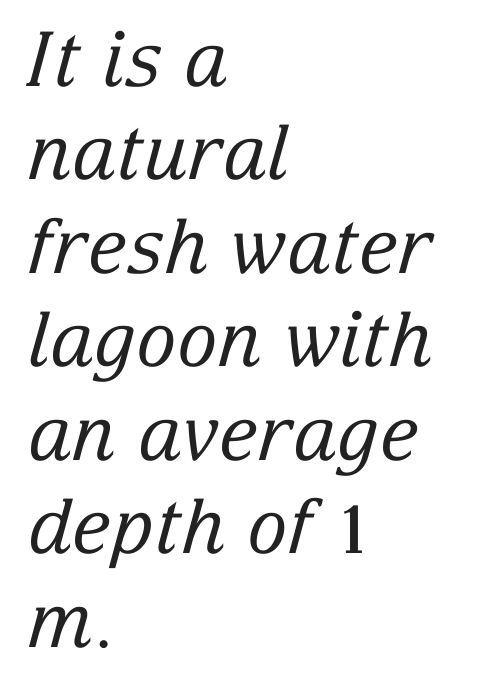
The image shows 76 px regular-weight serif type, italic (leaning right); set left-aligned, line spacing 1.23x, normal letter spacing, not underlined; low stroke contrast and a medium x-height.
